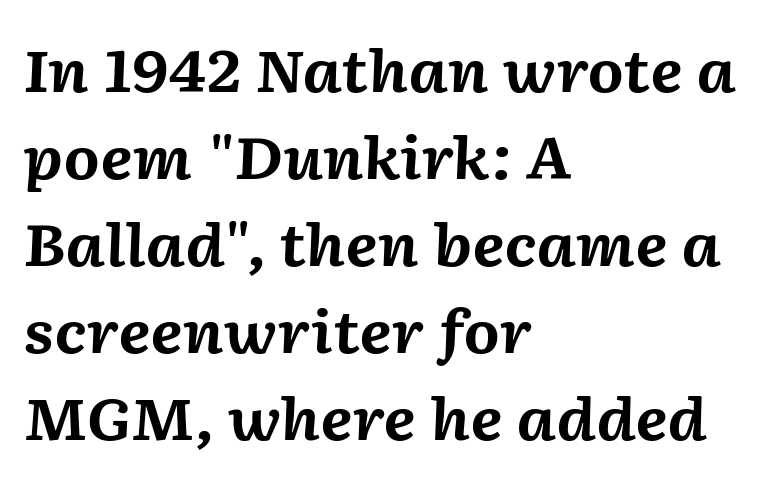
{"italic": "yes", "lean": "right", "slant_degrees": 2, "bold": "yes", "weight": "bold", "width": "normal", "stroke_contrast": "medium", "x_height": "medium", "monospaced": "no", "underline": "no", "align": "left", "line_spacing": "normal", "line_spacing_ratio": 1.5, "letter_spacing": "normal", "letter_spacing_em": 0.0, "glyph_px": 58}
